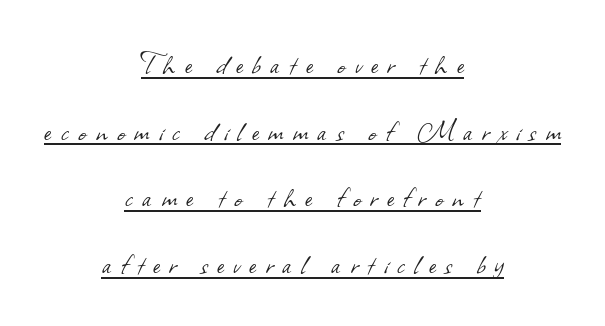
Q: Is the text bold? A: No.
Q: Is the typeface a serif or a sans-serif typeface? A: Sans-serif.
Q: Is the text underlined? A: Yes.
Q: How is the paragraph aligned? A: Centered.
Q: Is the spacing between letters normal or unusually wide? A: Unusually wide.
Q: Is the spacing between lines tight, normal or loose? A: Loose.
Q: Width (condensed, normal, or wide)? A: Normal.
Q: Stroke contrast? A: Low.
Q: x-height? A: Small.
Q: Monospaced? A: No.
